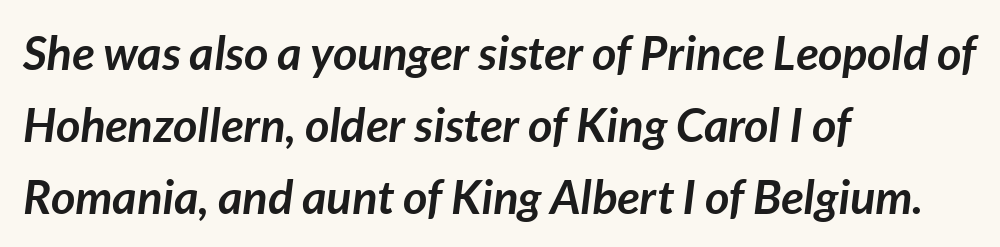
The image shows 47 px semibold type, italic (leaning right); set left-aligned, normal line spacing (1.53x), normal letter spacing, not underlined; low stroke contrast and a medium x-height.
